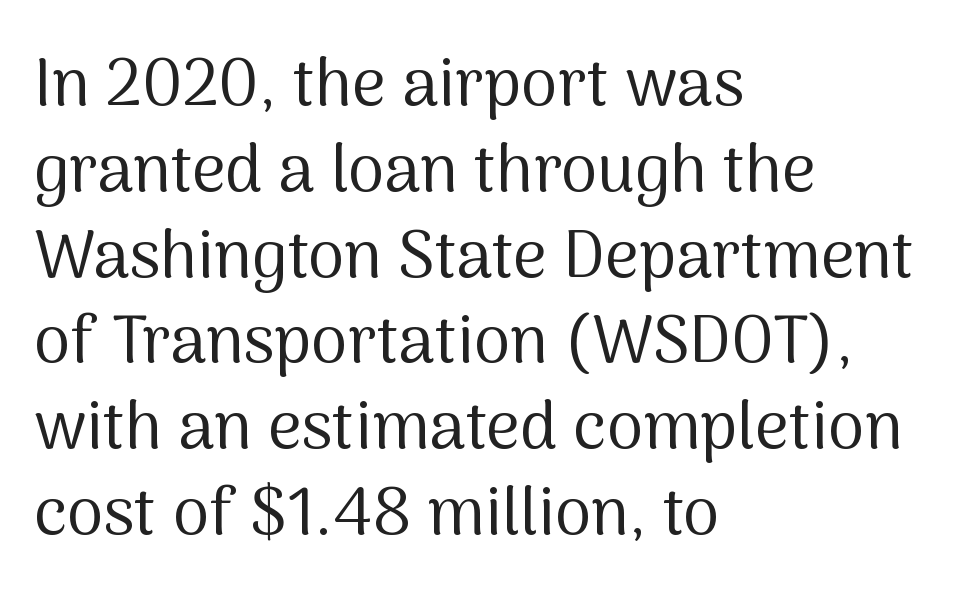
{"serif": "no", "italic": "no", "bold": "no", "weight": "regular", "width": "normal", "stroke_contrast": "medium", "x_height": "medium", "monospaced": "no", "underline": "no", "align": "left", "line_spacing": "normal", "line_spacing_ratio": 1.3, "letter_spacing": "normal", "letter_spacing_em": 0.0, "glyph_px": 66}
